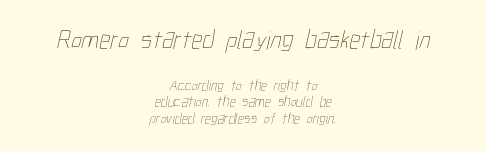
Q: Is the text bold? A: No.
Q: Is the text underlined? A: No.
Q: How is the paragraph aligned? A: Centered.
Q: Is the spacing between letters normal or unusually wide? A: Normal.
Q: Is the spacing between lines tight, normal or loose? A: Tight.
Q: Which block of text is set in a larger size, the first (top) or the second (bottom)? A: The first (top) one.
